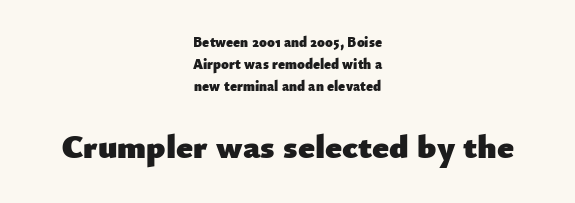
The image shows 34 px heavy sans-serif type, upright; set centered, normal line spacing (1.57x), normal letter spacing, not underlined; the second (bottom) block is 2.43x larger; low stroke contrast and a small x-height.
